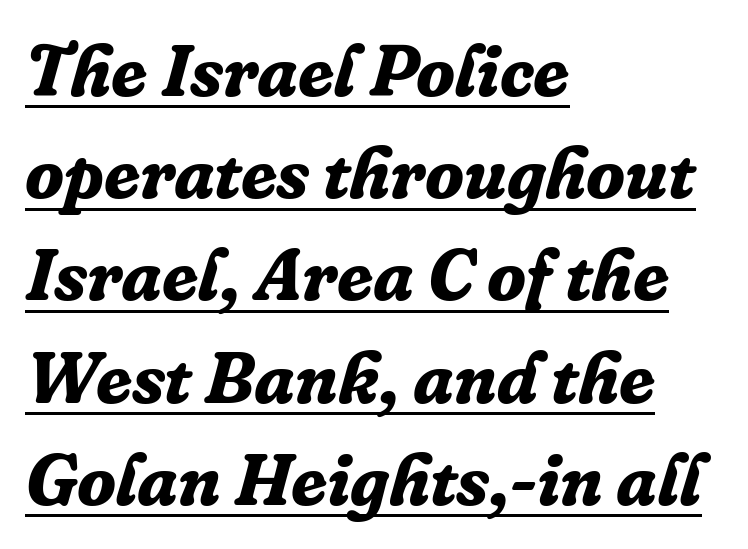
The image shows 72 px bold serif type, italic (leaning right); set left-aligned, normal line spacing (1.42x), normal letter spacing, underlined; low stroke contrast and a medium x-height.
